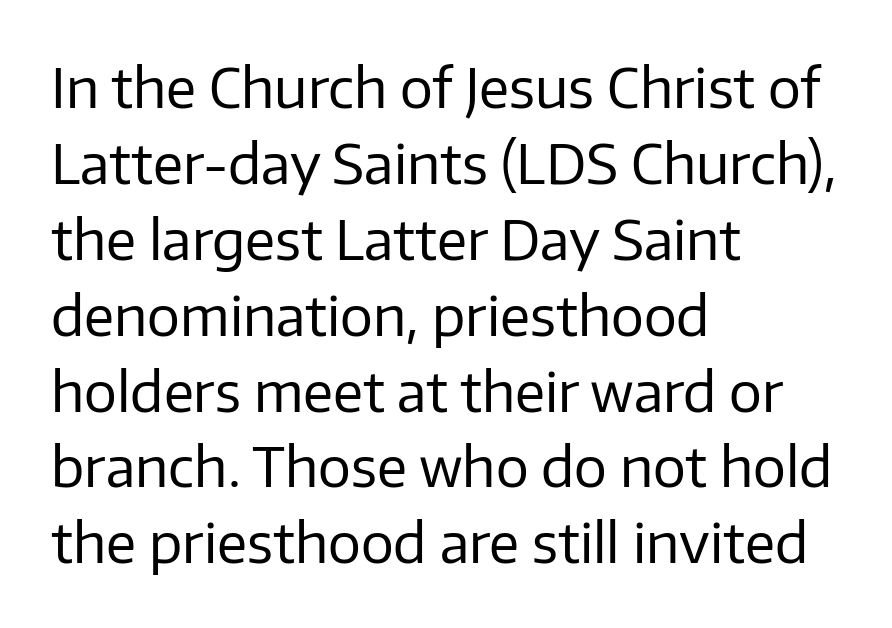
{"serif": "no", "italic": "no", "bold": "no", "weight": "regular", "width": "normal", "stroke_contrast": "low", "x_height": "medium", "monospaced": "no", "underline": "no", "align": "left", "line_spacing": "normal", "line_spacing_ratio": 1.38, "letter_spacing": "normal", "letter_spacing_em": 0.0, "glyph_px": 55}
